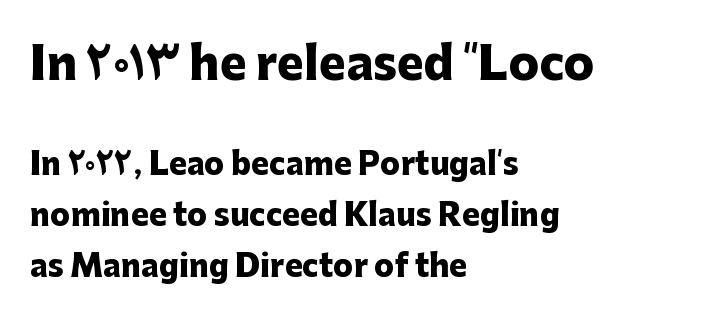
{"serif": "no", "italic": "no", "bold": "yes", "weight": "heavy", "width": "normal", "stroke_contrast": "low", "x_height": "medium", "monospaced": "no", "underline": "no", "align": "left", "line_spacing": "normal", "line_spacing_ratio": 1.7, "letter_spacing": "normal", "letter_spacing_em": 0.0, "larger_block": "first", "size_ratio": 1.5, "glyph_px": 45}
